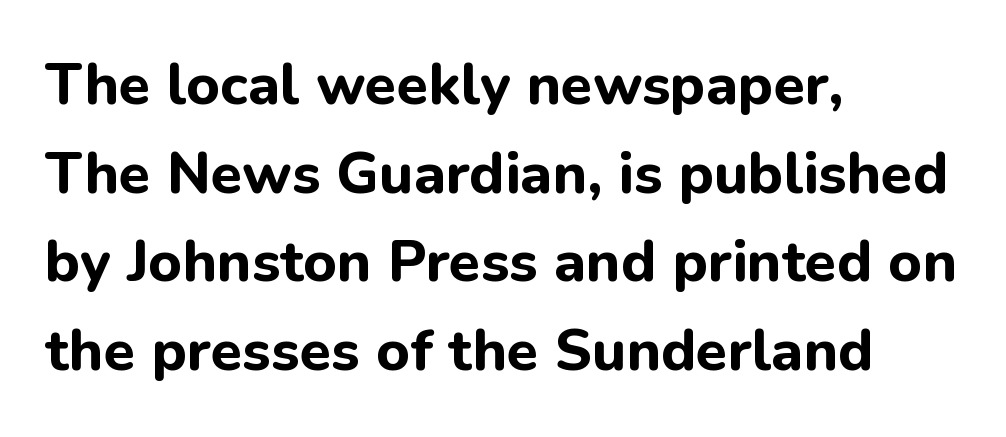
The image shows 58 px bold sans-serif type, upright; set left-aligned, normal line spacing (1.53x), normal letter spacing, not underlined; low stroke contrast and a medium x-height.
